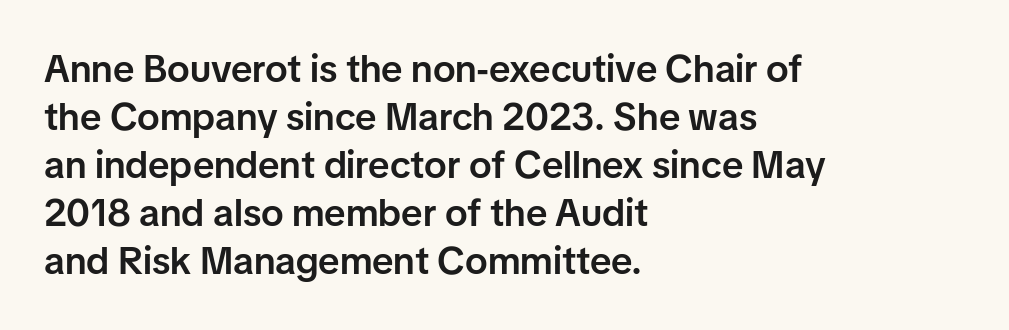
Q: Is the text bold? A: Semi-bold.
Q: Is the text italic (slanted)? A: No, it is upright.
Q: Is the typeface a serif or a sans-serif typeface? A: Sans-serif.
Q: Is the text underlined? A: No.
Q: How is the paragraph aligned? A: Left-aligned.
Q: Is the spacing between letters normal or unusually wide? A: Normal.
Q: Is the spacing between lines tight, normal or loose? A: Normal.
Q: Width (condensed, normal, or wide)? A: Normal.
Q: Stroke contrast? A: Low.
Q: x-height? A: Medium.
Q: Monospaced? A: No.
